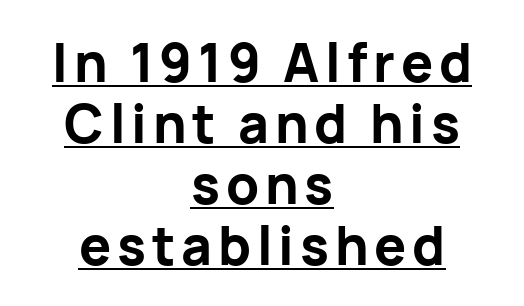
The image shows 53 px bold sans-serif type, upright; set centered, tight line spacing (1.15x), underlined; low stroke contrast and a medium x-height.
